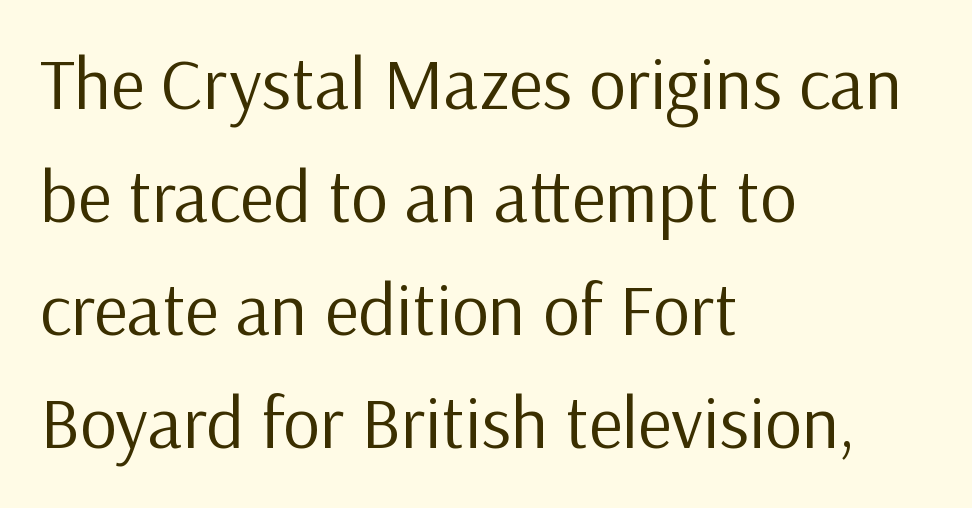
Q: Is the text bold? A: No.
Q: Is the text italic (slanted)? A: No, it is upright.
Q: Is the typeface a serif or a sans-serif typeface? A: Sans-serif.
Q: Is the text underlined? A: No.
Q: How is the paragraph aligned? A: Left-aligned.
Q: Is the spacing between letters normal or unusually wide? A: Normal.
Q: Is the spacing between lines tight, normal or loose? A: Normal.
Q: Width (condensed, normal, or wide)? A: Normal.
Q: Stroke contrast? A: Low.
Q: x-height? A: Medium.
Q: Monospaced? A: No.
